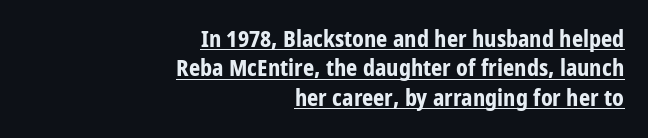
The specimen includes a rule beneath the text block's lines. The specimen reads as upright at a glance. Its strokes are broad and dark, the hallmark of bold type. Leading matches the norm, producing a regular column. Layout note: lines flush right.
